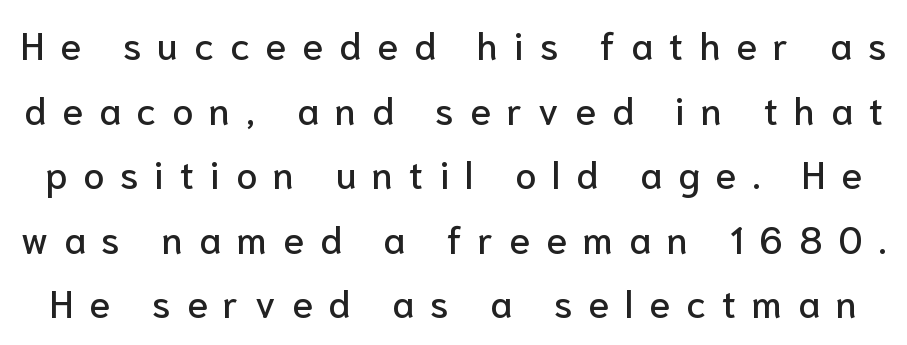
The image shows 38 px sans-serif type, upright; set normal line spacing (1.7x), unusually wide letter spacing (+0.42 em), not underlined; low stroke contrast and a medium x-height.
